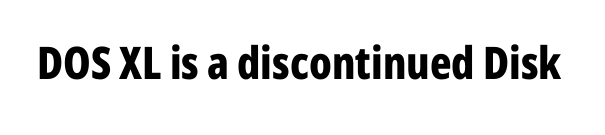
{"serif": "no", "italic": "no", "bold": "yes", "weight": "bold", "width": "condensed", "stroke_contrast": "low", "x_height": "medium", "monospaced": "no", "underline": "no", "letter_spacing": "normal", "letter_spacing_em": 0.0, "glyph_px": 45}
